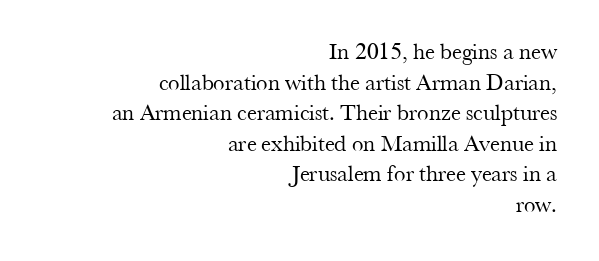
A clean baseline with only descenders dipping below it. The passage shown has conventional tracking throughout. The text block is weighted toward the right margin, trailing off unevenly leftward. What's the leading like? Ordinary, nothing unusual. Does the lettering tilt? It doesn't — this is upright. Weight: in the light-to-regular range.
